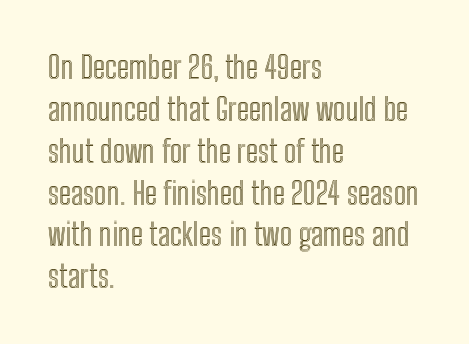
The image shows 31 px condensed type, upright; set left-aligned, normal line spacing (1.35x), normal letter spacing, not underlined; a medium x-height.
